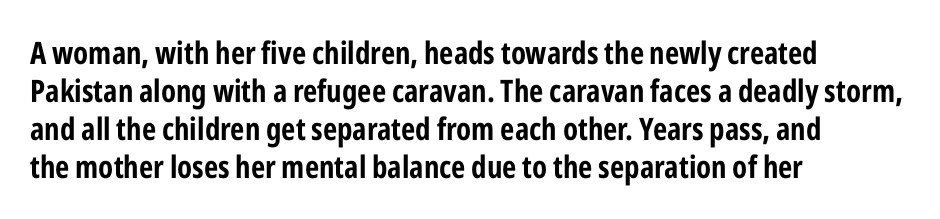
Type without underlining. The type is set solid horizontally, with unmodified tracking. You can tell from the bare stems that sans-serif type was used. Leftover space on each line is placed entirely after the last word. Every character sits straight up, as roman type does. Note the varied advance widths — an 'i' is clearly narrower than an 'm'.
